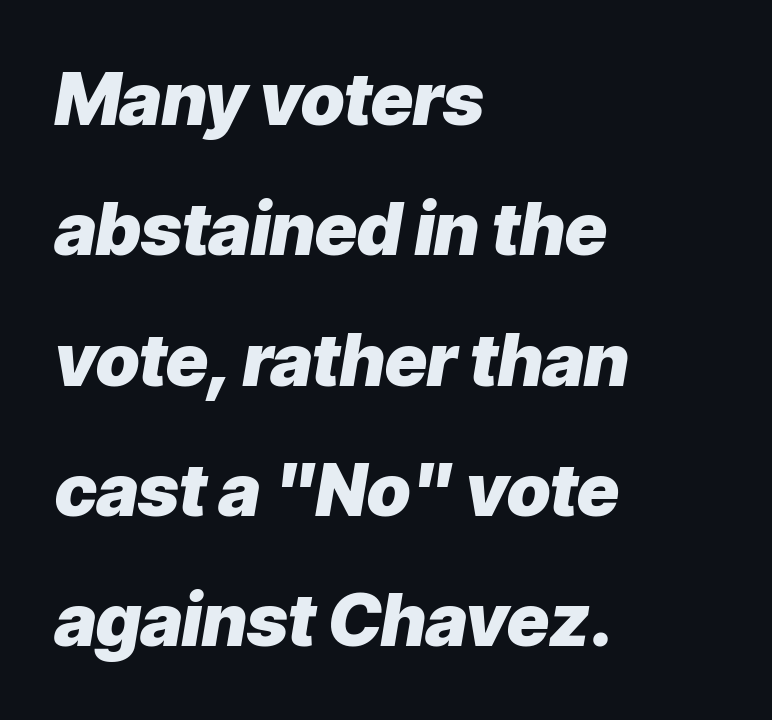
This sample uses an oblique cut, with every glyph tilted off the vertical. These lines are rendered in a variable-pitch font. The sample has been set heavy, in full bold. Descender tails drop into unmarked territory. Every row of glyphs begins at an identical x-position on the left.
